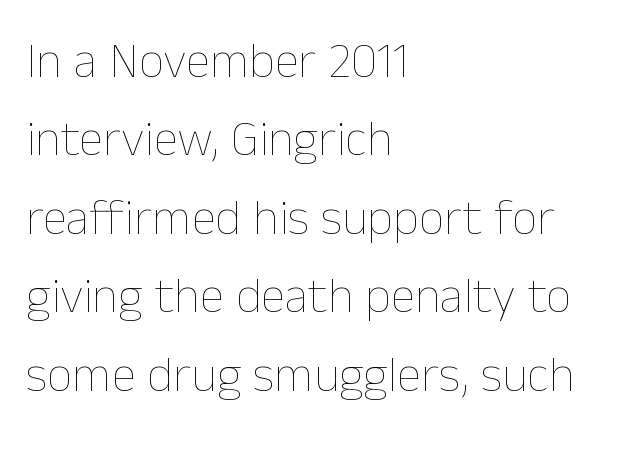
Q: Is the text bold? A: No.
Q: Is the text italic (slanted)? A: No, it is upright.
Q: Is the text underlined? A: No.
Q: How is the paragraph aligned? A: Left-aligned.
Q: Is the spacing between letters normal or unusually wide? A: Normal.
Q: Is the spacing between lines tight, normal or loose? A: Normal.
Q: Width (condensed, normal, or wide)? A: Normal.
Q: Stroke contrast? A: Low.
Q: x-height? A: Medium.
Q: Monospaced? A: No.
